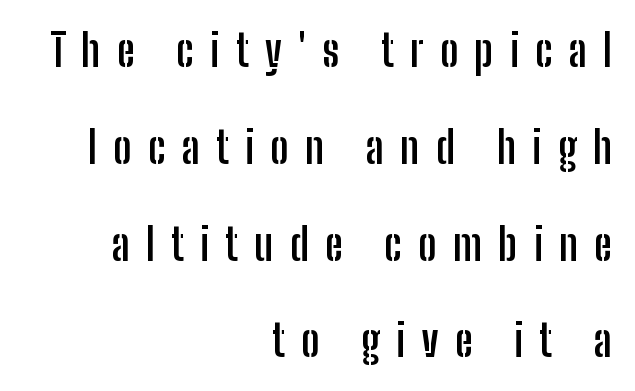
Q: Is the text bold? A: Yes.
Q: Is the text italic (slanted)? A: No, it is upright.
Q: Is the typeface a serif or a sans-serif typeface? A: Sans-serif.
Q: Is the text underlined? A: No.
Q: How is the paragraph aligned? A: Right-aligned.
Q: Is the spacing between letters normal or unusually wide? A: Unusually wide.
Q: Is the spacing between lines tight, normal or loose? A: Loose.
Q: Width (condensed, normal, or wide)? A: Condensed.
Q: Stroke contrast? A: Low.
Q: x-height? A: Medium.
Q: Monospaced? A: No.
